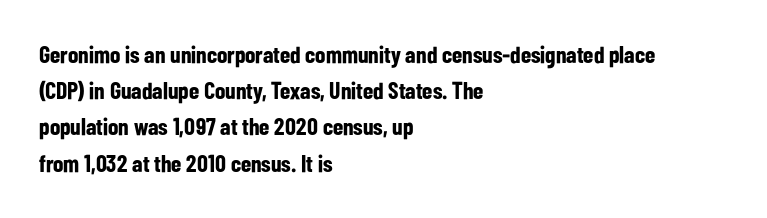
Q: Is the text bold? A: Yes.
Q: Is the text italic (slanted)? A: No, it is upright.
Q: Is the text underlined? A: No.
Q: How is the paragraph aligned? A: Left-aligned.
Q: Is the spacing between letters normal or unusually wide? A: Normal.
Q: Is the spacing between lines tight, normal or loose? A: Normal.
